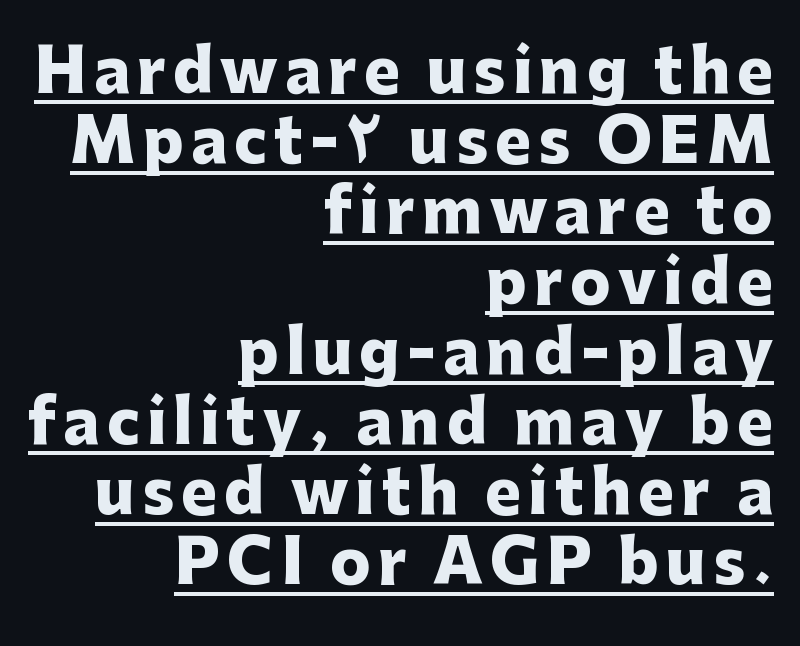
{"serif": "no", "italic": "no", "bold": "yes", "weight": "heavy", "width": "normal", "stroke_contrast": "low", "x_height": "medium", "monospaced": "no", "underline": "yes", "align": "right", "line_spacing_ratio": 1.17, "glyph_px": 60}
